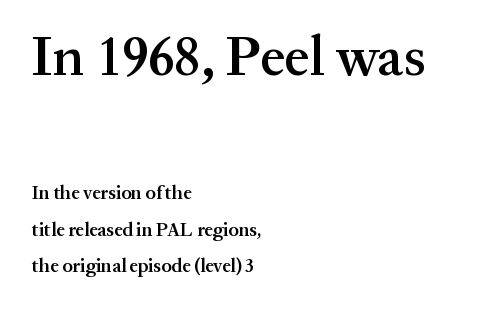
Horizontally, the lines are justified to the leading edge only. Here the designer chose a conventional face with non-uniform glyph widths. Anything drawn beneath the words? Only blank space. Typesetter's note: demi weight, one step under bold. The more generous point size was reserved for the upper chunk. Vertical strokes here are truly vertical.
